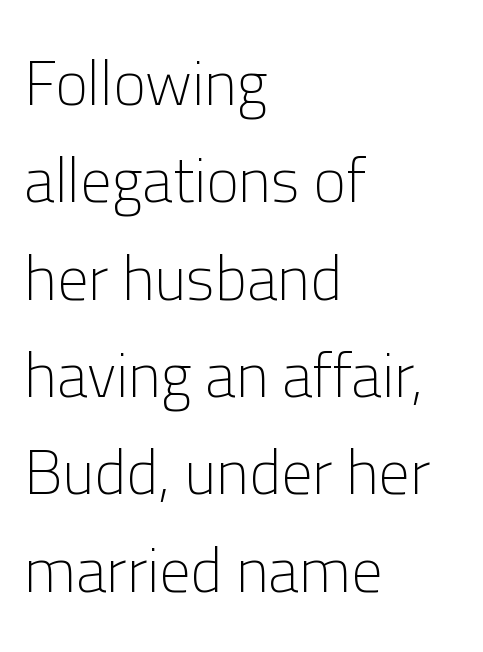
Note the varied advance widths — an 'i' is clearly narrower than an 'm'. Horizontally, the lines are justified to the leading edge only. No feet cap the strokes, marking this as sans-serif type. Heft: none added — not bold.
